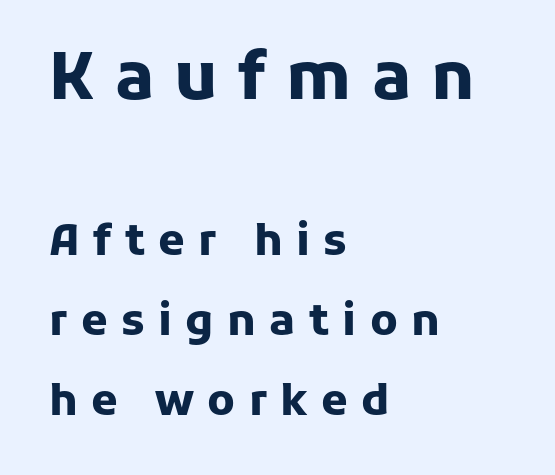
The image shows 65 px heavy sans-serif type, upright; set left-aligned, line spacing 1.86x, unusually wide letter spacing (+0.31 em), not underlined; the first (top) block is 1.51x larger; low stroke contrast and a medium x-height.
